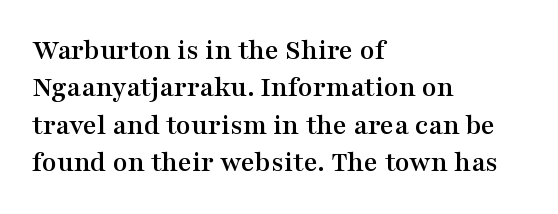
{"serif": "yes", "italic": "no", "width": "wide", "stroke_contrast": "medium", "x_height": "medium", "monospaced": "no", "underline": "no", "align": "left", "line_spacing": "normal", "line_spacing_ratio": 1.25, "letter_spacing": "normal", "letter_spacing_em": 0.0, "glyph_px": 30}
